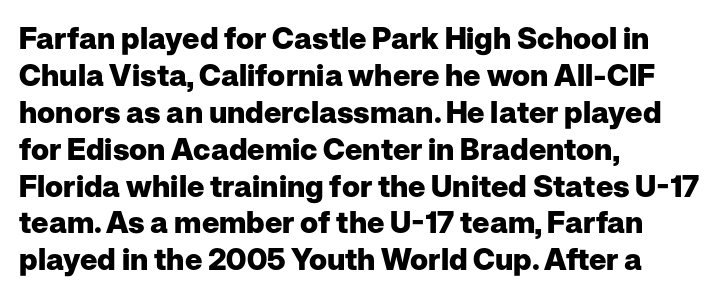
Q: Is the text bold? A: Yes.
Q: Is the text italic (slanted)? A: No, it is upright.
Q: Is the typeface a serif or a sans-serif typeface? A: Sans-serif.
Q: Is the text underlined? A: No.
Q: How is the paragraph aligned? A: Left-aligned.
Q: Is the spacing between letters normal or unusually wide? A: Normal.
Q: Width (condensed, normal, or wide)? A: Normal.
Q: Stroke contrast? A: Low.
Q: x-height? A: Medium.
Q: Monospaced? A: No.
